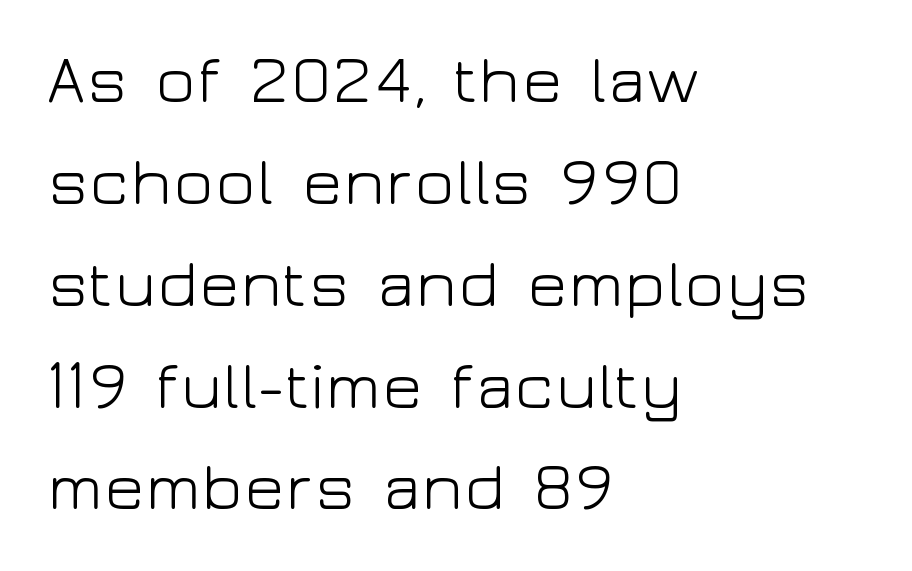
Q: Is the text bold? A: No.
Q: Is the text italic (slanted)? A: No, it is upright.
Q: Is the typeface a serif or a sans-serif typeface? A: Sans-serif.
Q: Is the text underlined? A: No.
Q: How is the paragraph aligned? A: Left-aligned.
Q: Is the spacing between letters normal or unusually wide? A: Normal.
Q: Is the spacing between lines tight, normal or loose? A: Normal.
Q: Width (condensed, normal, or wide)? A: Wide.
Q: Stroke contrast? A: Low.
Q: x-height? A: Medium.
Q: Monospaced? A: No.
